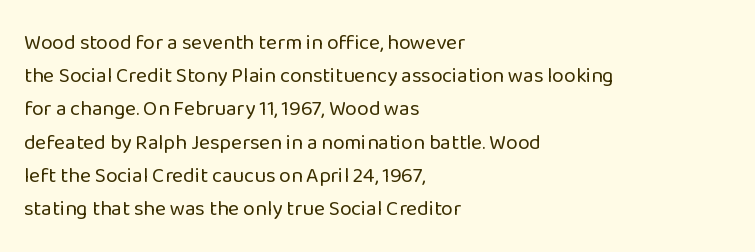
The image shows 21 px text type, upright; set left-aligned, normal line spacing (1.58x), normal letter spacing, not underlined.
